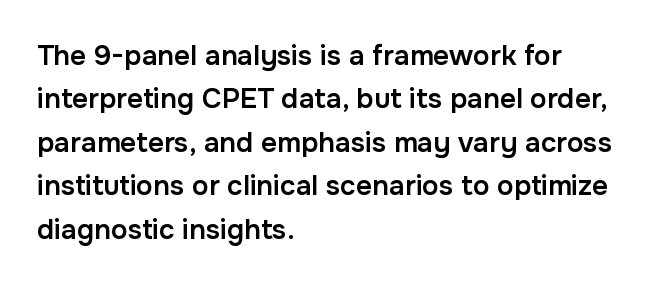
{"serif": "no", "italic": "no", "bold": "semi", "weight": "semibold", "width": "normal", "stroke_contrast": "low", "x_height": "medium", "monospaced": "no", "underline": "no", "align": "left", "line_spacing": "normal", "line_spacing_ratio": 1.55, "letter_spacing": "normal", "letter_spacing_em": 0.0, "glyph_px": 28}
